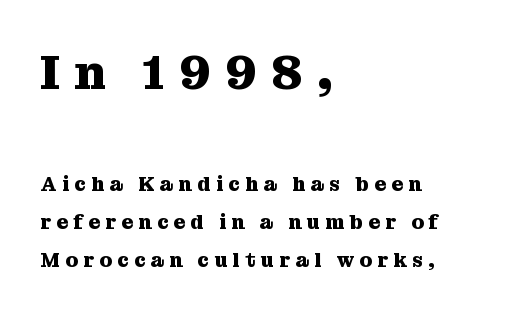
The compositor pushed each line to the left boundary. These lines are rendered in a variable-pitch font. What weight is shown? A full bold with thick strokes. Look at the bottom of the vertical strokes: they flare into serifs here. The line texture is sparse and dotted thanks to wide tracking.
